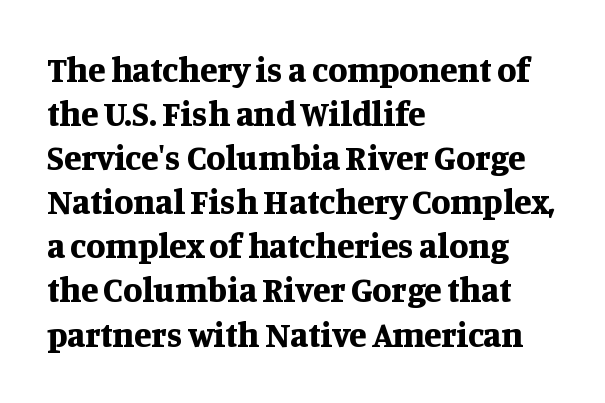
The image shows 35 px bold serif type, upright; set left-aligned, normal line spacing (1.26x), normal letter spacing, not underlined; medium stroke contrast and a large x-height.
